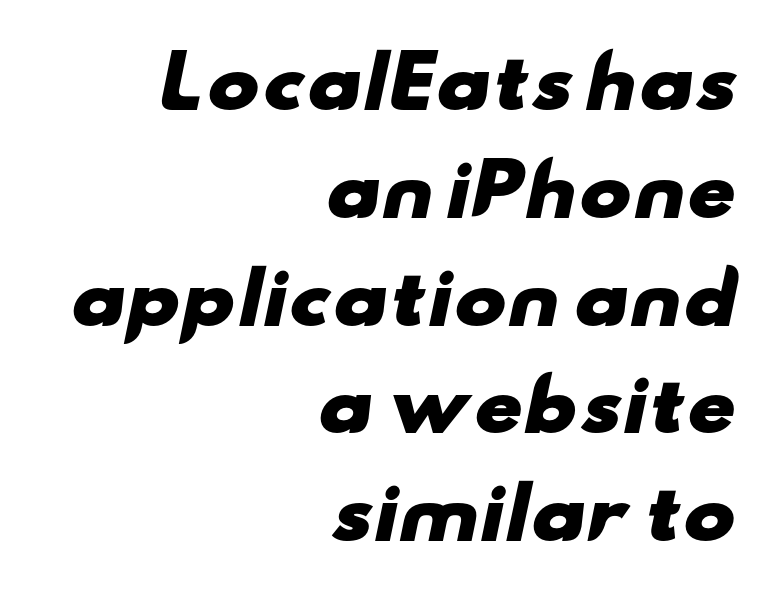
{"serif": "no", "bold": "yes", "weight": "heavy", "width": "wide", "stroke_contrast": "low", "x_height": "small", "monospaced": "no", "underline": "no", "align": "right", "line_spacing": "normal", "line_spacing_ratio": 1.54, "letter_spacing": "normal", "letter_spacing_em": 0.0, "glyph_px": 70}
